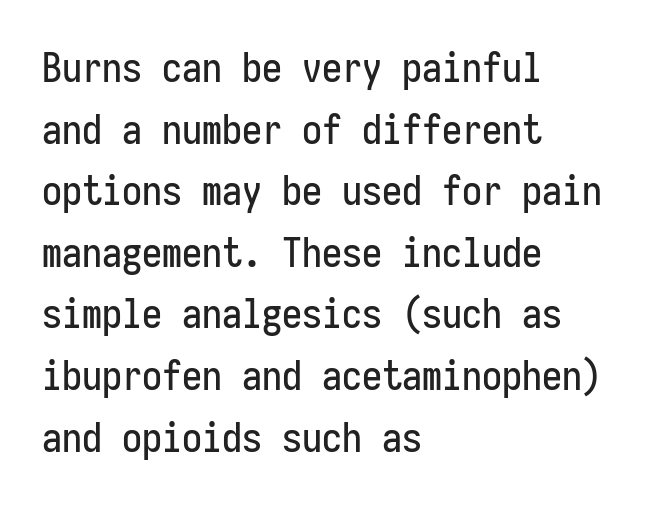
{"serif": "no", "italic": "no", "width": "condensed", "stroke_contrast": "low", "x_height": "medium", "monospaced": "yes", "underline": "no", "align": "left", "line_spacing": "normal", "line_spacing_ratio": 1.54, "letter_spacing": "normal", "letter_spacing_em": 0.0, "glyph_px": 40}
